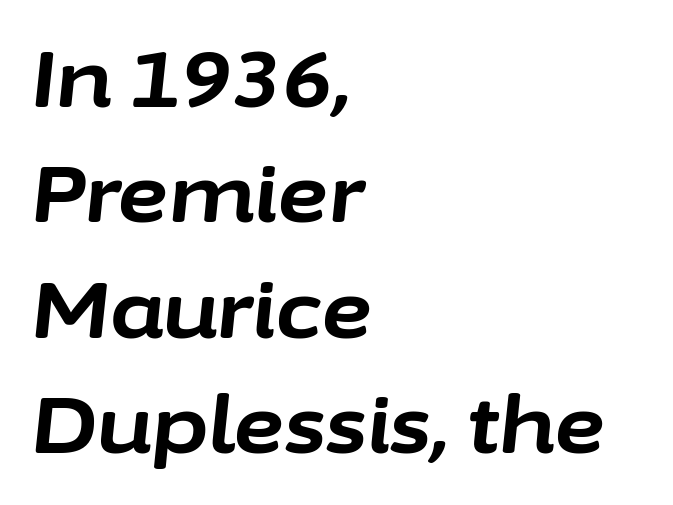
Q: Is the text bold? A: Yes.
Q: Is the text italic (slanted)? A: Yes, it leans right by about 6 degrees.
Q: Is the text underlined? A: No.
Q: How is the paragraph aligned? A: Left-aligned.
Q: Is the spacing between letters normal or unusually wide? A: Normal.
Q: Is the spacing between lines tight, normal or loose? A: Normal.
Q: Width (condensed, normal, or wide)? A: Normal.
Q: Stroke contrast? A: Low.
Q: x-height? A: Medium.
Q: Monospaced? A: No.
